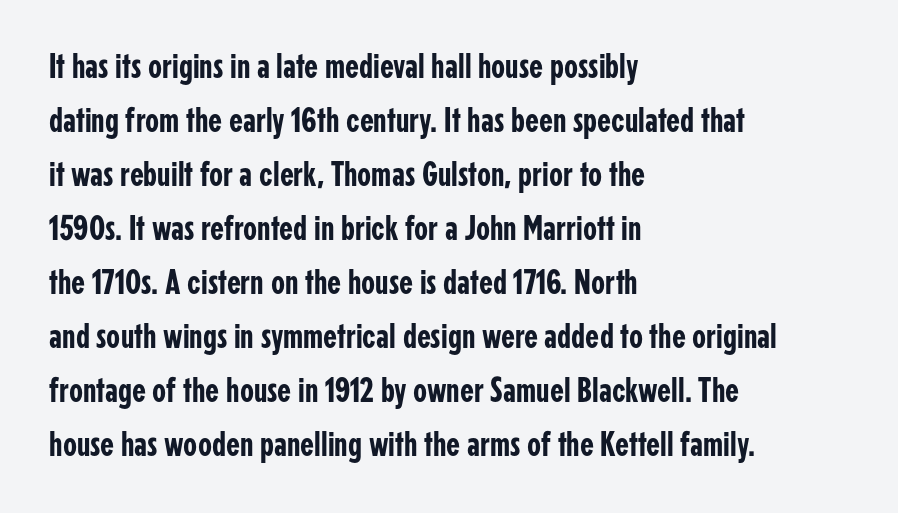
This block has exactly the height ordinary leading produces. The typeface chosen for these lines omits serifs. In terms of letterspacing, this is plain default setting. Rule under the text: the space is simply empty. Note the varied advance widths — an 'i' is clearly narrower than an 'm'.
